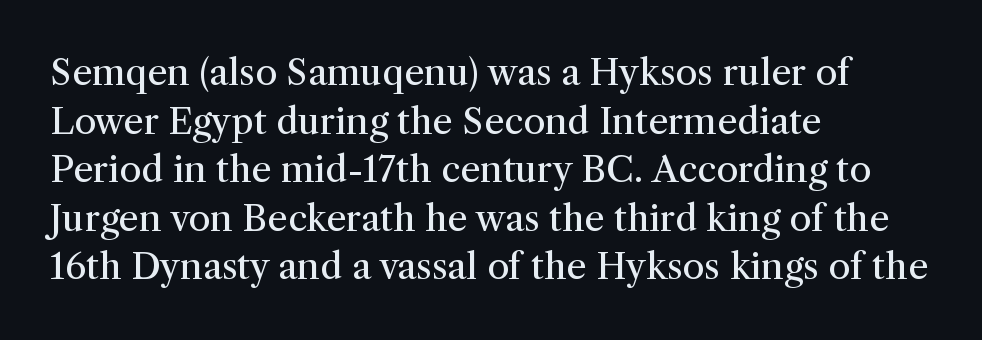
Q: Is the text bold? A: No.
Q: Is the text italic (slanted)? A: No, it is upright.
Q: Is the typeface a serif or a sans-serif typeface? A: Serif.
Q: Is the text underlined? A: No.
Q: How is the paragraph aligned? A: Left-aligned.
Q: Is the spacing between letters normal or unusually wide? A: Normal.
Q: Is the spacing between lines tight, normal or loose? A: Normal.
Q: Width (condensed, normal, or wide)? A: Normal.
Q: Stroke contrast? A: Medium.
Q: x-height? A: Medium.
Q: Monospaced? A: No.
